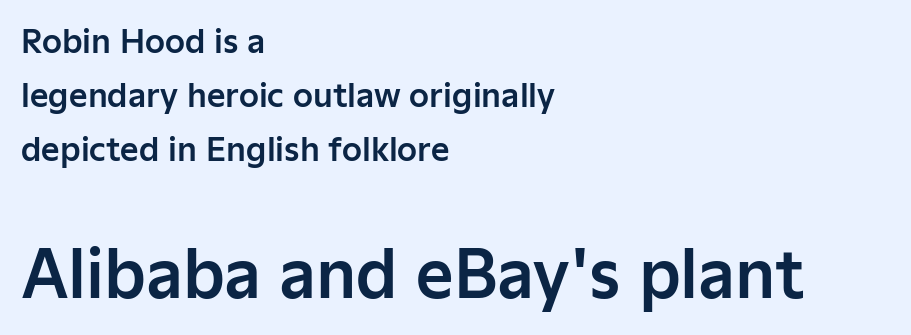
{"serif": "no", "italic": "no", "width": "normal", "stroke_contrast": "low", "x_height": "medium", "monospaced": "no", "underline": "no", "align": "left", "line_spacing": "normal", "line_spacing_ratio": 1.68, "letter_spacing": "normal", "letter_spacing_em": 0.0, "larger_block": "second", "size_ratio": 2.03, "glyph_px": 65}
